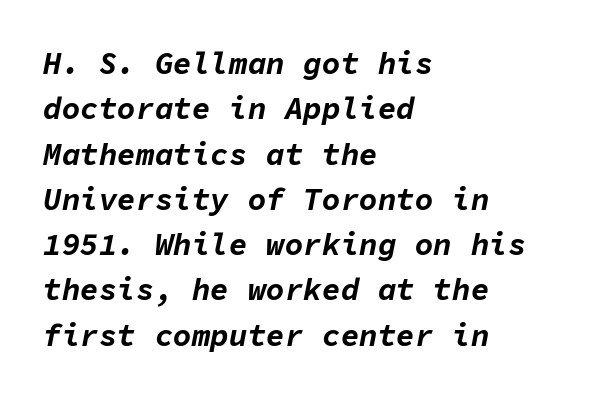
{"italic": "yes", "lean": "right", "slant_degrees": 11, "bold": "yes", "weight": "bold", "width": "normal", "stroke_contrast": "low", "x_height": "medium", "monospaced": "yes", "underline": "no", "align": "left", "line_spacing": "normal", "line_spacing_ratio": 1.46, "letter_spacing": "normal", "letter_spacing_em": 0.0, "glyph_px": 31}
